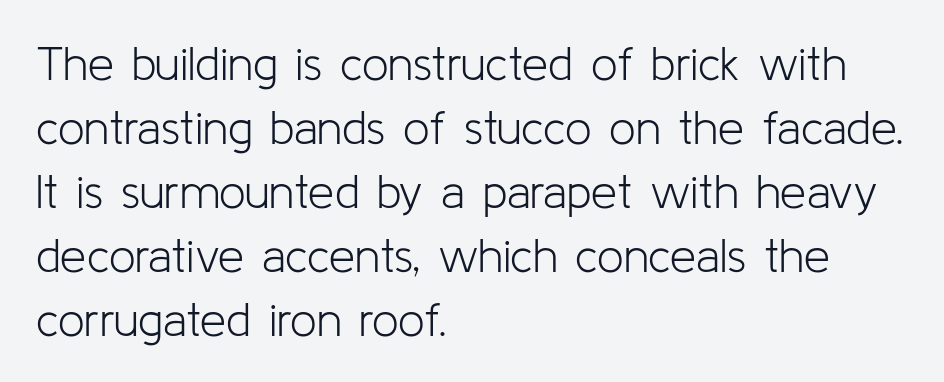
Q: Is the text bold? A: No.
Q: Is the text italic (slanted)? A: No, it is upright.
Q: Is the typeface a serif or a sans-serif typeface? A: Sans-serif.
Q: Is the text underlined? A: No.
Q: How is the paragraph aligned? A: Left-aligned.
Q: Is the spacing between letters normal or unusually wide? A: Normal.
Q: Is the spacing between lines tight, normal or loose? A: Normal.
Q: Width (condensed, normal, or wide)? A: Normal.
Q: Stroke contrast? A: Low.
Q: x-height? A: Medium.
Q: Monospaced? A: No.
